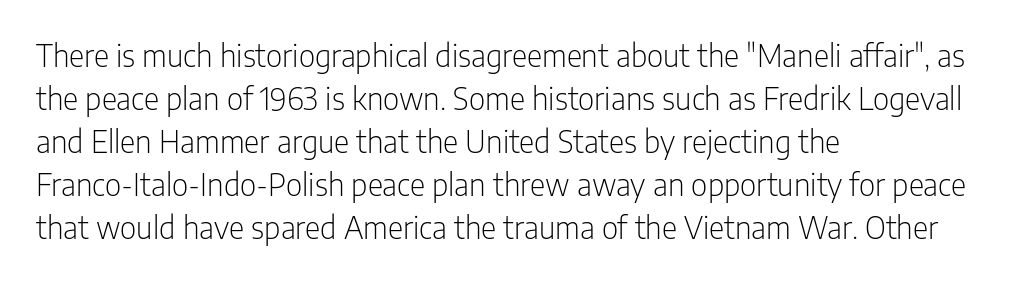
The image shows 30 px light, condensed sans-serif type, upright; set left-aligned, normal line spacing (1.43x), normal letter spacing, not underlined; low stroke contrast and a medium x-height.
